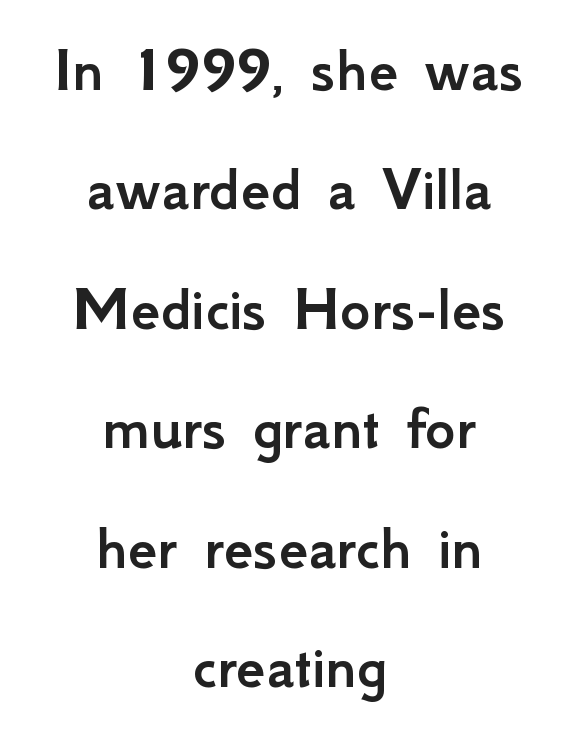
{"serif": "no", "italic": "no", "width": "normal", "stroke_contrast": "low", "x_height": "small", "monospaced": "no", "underline": "no", "align": "center", "line_spacing_ratio": 1.81, "letter_spacing": "normal", "letter_spacing_em": 0.0, "glyph_px": 66}
